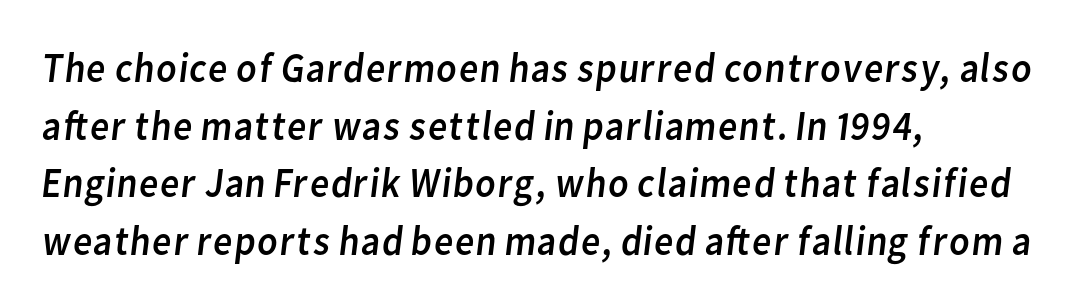
Q: Is the text bold? A: No.
Q: Is the typeface a serif or a sans-serif typeface? A: Sans-serif.
Q: Is the text underlined? A: No.
Q: How is the paragraph aligned? A: Left-aligned.
Q: Is the spacing between letters normal or unusually wide? A: Normal.
Q: Is the spacing between lines tight, normal or loose? A: Normal.
Q: Width (condensed, normal, or wide)? A: Normal.
Q: Stroke contrast? A: Low.
Q: x-height? A: Medium.
Q: Monospaced? A: No.
